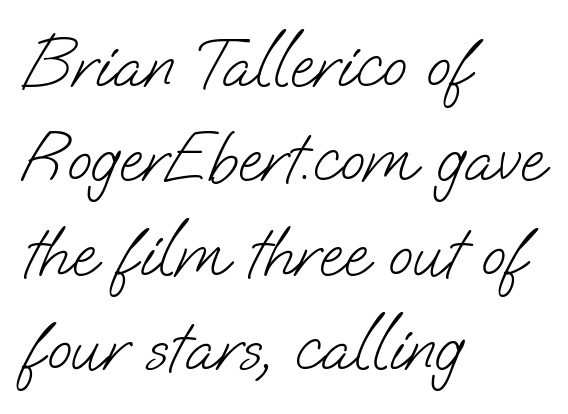
Q: Is the text bold? A: No.
Q: Is the typeface a serif or a sans-serif typeface? A: Sans-serif.
Q: Is the text underlined? A: No.
Q: How is the paragraph aligned? A: Left-aligned.
Q: Is the spacing between letters normal or unusually wide? A: Normal.
Q: Is the spacing between lines tight, normal or loose? A: Normal.
Q: Width (condensed, normal, or wide)? A: Normal.
Q: Stroke contrast? A: Low.
Q: x-height? A: Small.
Q: Monospaced? A: No.
